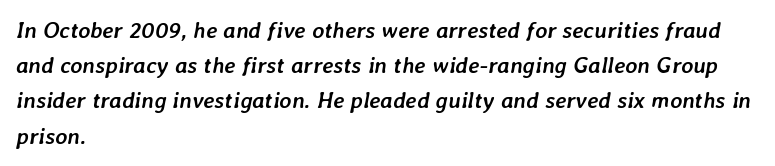
The image shows 23 px bold type, italic (leaning right); set left-aligned, normal line spacing (1.53x), normal letter spacing, not underlined.
